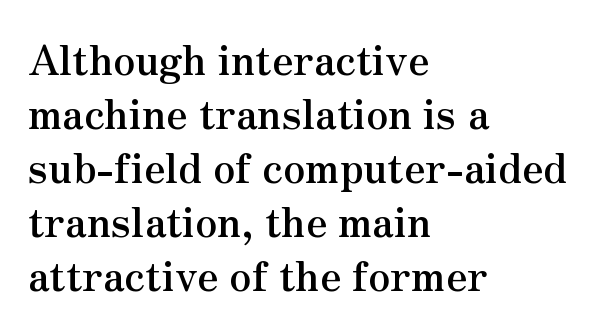
The image shows 40 px semibold serif type, upright; set left-aligned, normal line spacing (1.35x), normal letter spacing, not underlined; medium stroke contrast and a small x-height.
